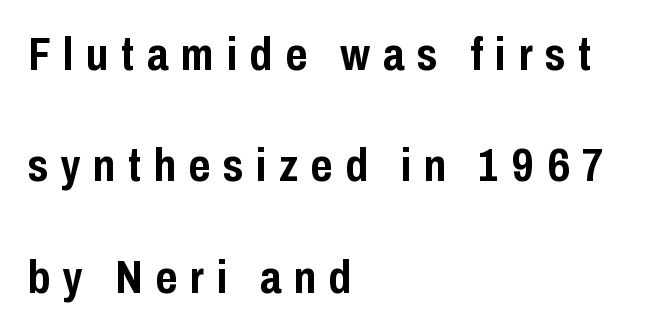
The image shows 47 px semibold, condensed sans-serif type, upright; set left-aligned, loose line spacing (2.37x), unusually wide letter spacing (+0.27 em), not underlined; low stroke contrast and a medium x-height.
